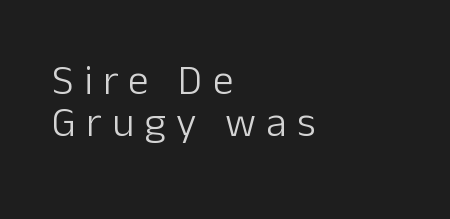
The image shows 42 px light sans-serif type, upright; set left-aligned, tight line spacing (1.01x), unusually wide letter spacing (+0.24 em), not underlined; low stroke contrast and a medium x-height.
